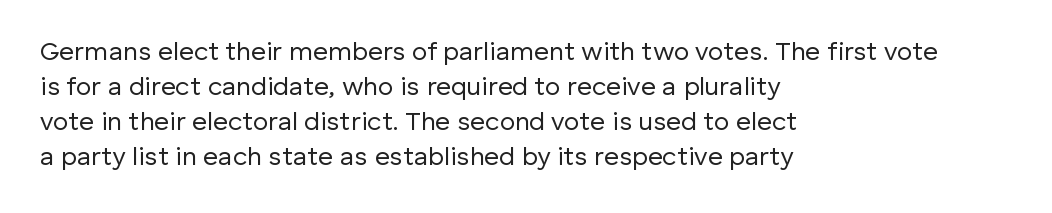
The image shows 26 px text type, upright; set left-aligned, normal line spacing (1.35x), normal letter spacing, not underlined.
